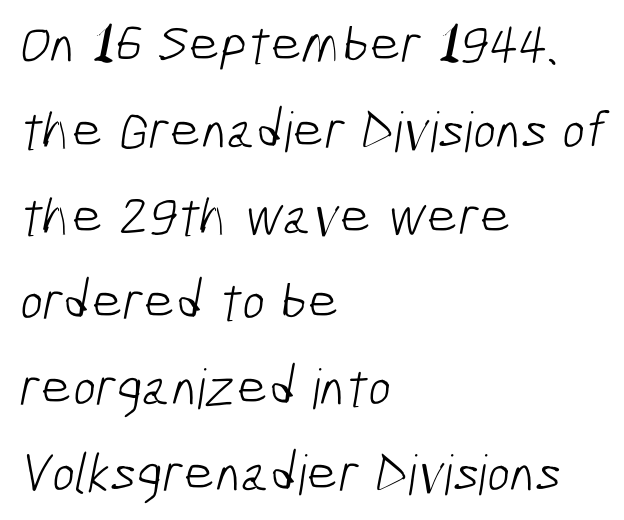
The characters display no serif detailing; their extremities are plain. Baseline-to-baseline distance is the conventional proportion of letter height. The face used here is proportionally spaced, like ordinary book or web type. The weight tops out at a normal text grade. The specimen omits any rule beneath the text block's lines.
